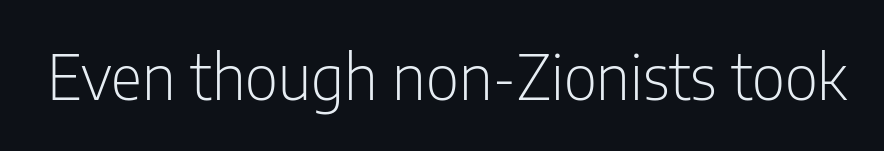
The gap between lines stays unmarked. Type style note: lacks serifs. Heaviness? Minimal to ordinary, like unemphasized prose. Tracking here is standard; glyphs follow each other at the usual distance. The letters stand straight up with perfectly vertical stems.
